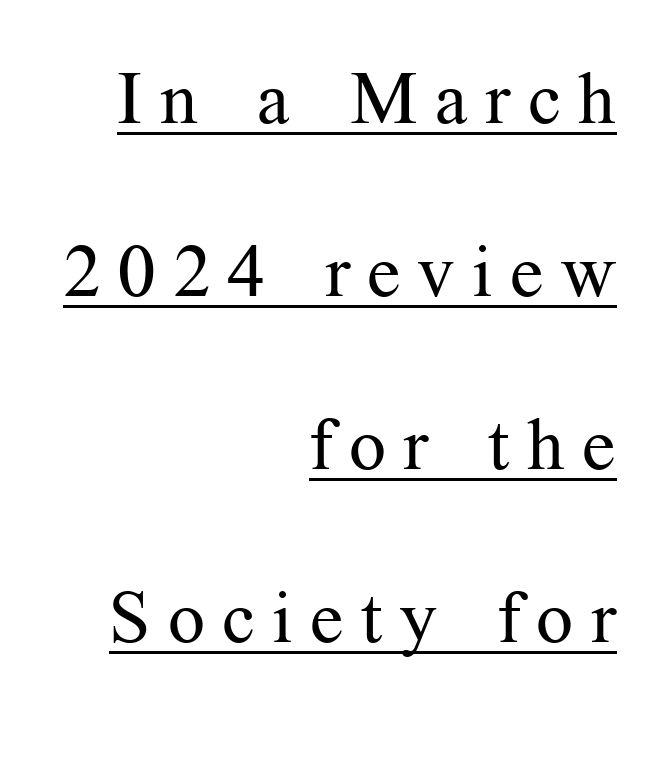
Emphasis is given by a line drawn under the lettering. The letterforms stand isolated, each surrounded by extra space. Are there feet on the stems? There are — it's a serif. Weight: regular or lighter. Honestly, the rows look like they've been pulled way apart.
